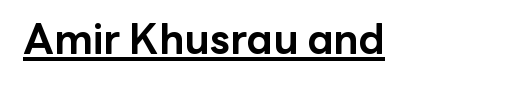
Q: Is the text bold? A: Yes.
Q: Is the text italic (slanted)? A: No, it is upright.
Q: Is the typeface a serif or a sans-serif typeface? A: Sans-serif.
Q: Is the text underlined? A: Yes.
Q: Is the spacing between letters normal or unusually wide? A: Normal.
Q: Width (condensed, normal, or wide)? A: Normal.
Q: Stroke contrast? A: Low.
Q: x-height? A: Medium.
Q: Monospaced? A: No.
